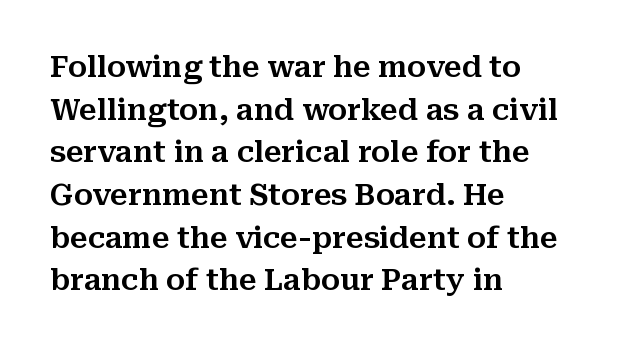
{"serif": "yes", "italic": "no", "width": "normal", "stroke_contrast": "medium", "x_height": "medium", "monospaced": "no", "underline": "no", "align": "left", "line_spacing": "normal", "line_spacing_ratio": 1.47, "letter_spacing": "normal", "letter_spacing_em": 0.0, "glyph_px": 29}
